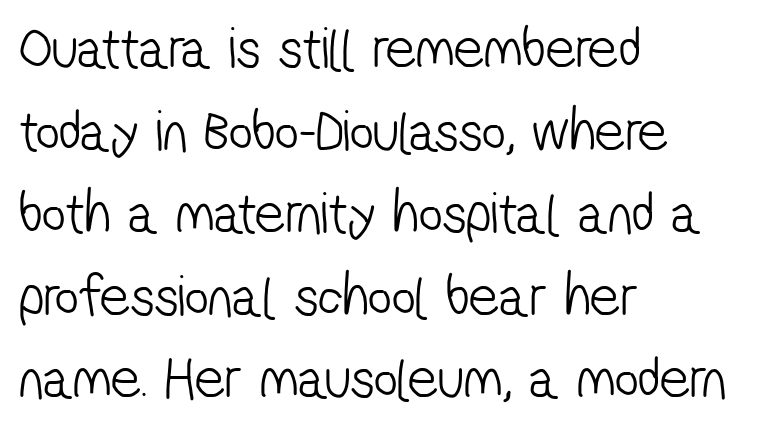
If you drew a ruler down the left edge, every line would touch it. Serifs: no, the terminals of the letterforms are clean. Compared with typical paragraphs, the rows here are spaced about the same. No letter is thick-stroked: the sample isn't bold.
